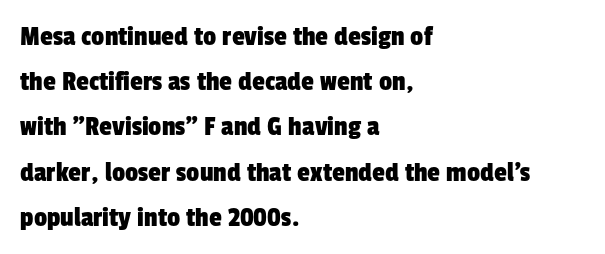
These lines are rendered in a variable-pitch font. Honestly, there is no underline to notice here at all. Is this a sans? Yes — the strokes have no serifs. Caption: standard tracking, unaltered. Rows of type keep a routine distance in the vertical direction. All the whitespace from short lines collects on the right.
